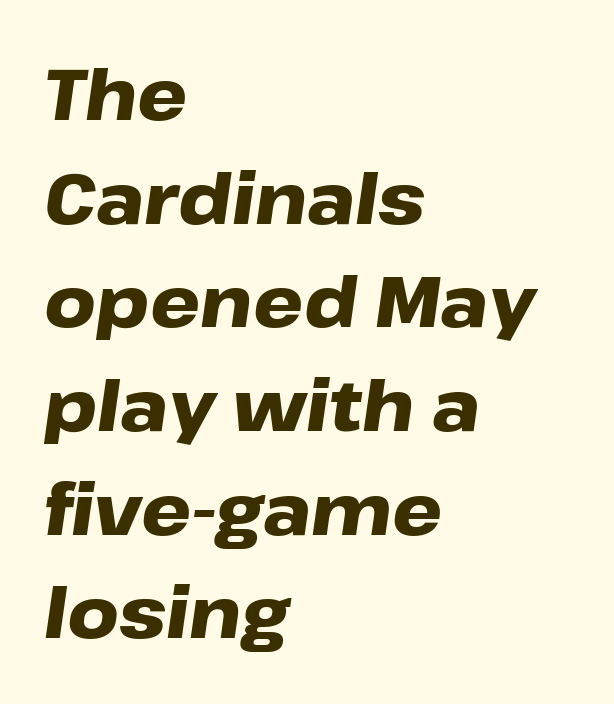
Q: Is the text bold? A: Yes.
Q: Is the text italic (slanted)? A: Yes, it leans right by about 8 degrees.
Q: Is the text underlined? A: No.
Q: How is the paragraph aligned? A: Left-aligned.
Q: Is the spacing between letters normal or unusually wide? A: Normal.
Q: Is the spacing between lines tight, normal or loose? A: Normal.
Q: Width (condensed, normal, or wide)? A: Wide.
Q: Stroke contrast? A: Low.
Q: x-height? A: Medium.
Q: Monospaced? A: No.
